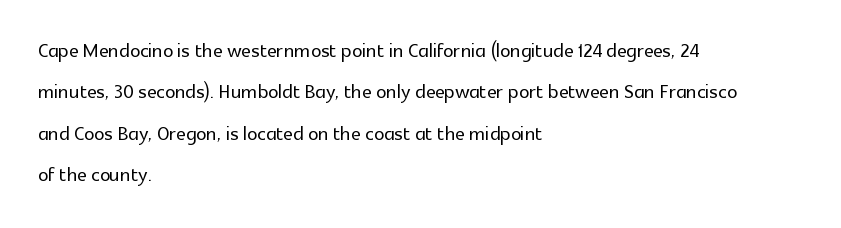
Q: Is the text italic (slanted)? A: No, it is upright.
Q: Is the text underlined? A: No.
Q: How is the paragraph aligned? A: Left-aligned.
Q: Is the spacing between letters normal or unusually wide? A: Normal.
Q: Is the spacing between lines tight, normal or loose? A: Normal.
